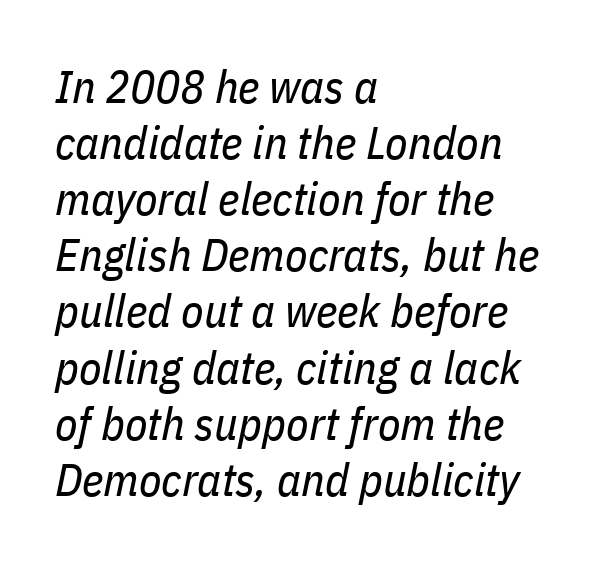
{"italic": "yes", "lean": "right", "slant_degrees": 11, "bold": "no", "weight": "regular", "width": "condensed", "stroke_contrast": "low", "x_height": "medium", "monospaced": "no", "underline": "no", "align": "left", "line_spacing_ratio": 1.22, "letter_spacing": "normal", "letter_spacing_em": 0.0, "glyph_px": 46}
